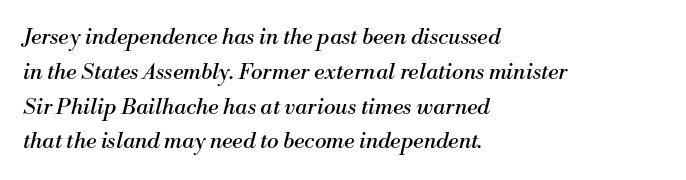
{"italic": "yes", "lean": "right", "slant_degrees": 13, "bold": "no", "underline": "no", "align": "left", "line_spacing": "normal", "line_spacing_ratio": 1.58, "letter_spacing": "normal", "letter_spacing_em": 0.0, "glyph_px": 22}
